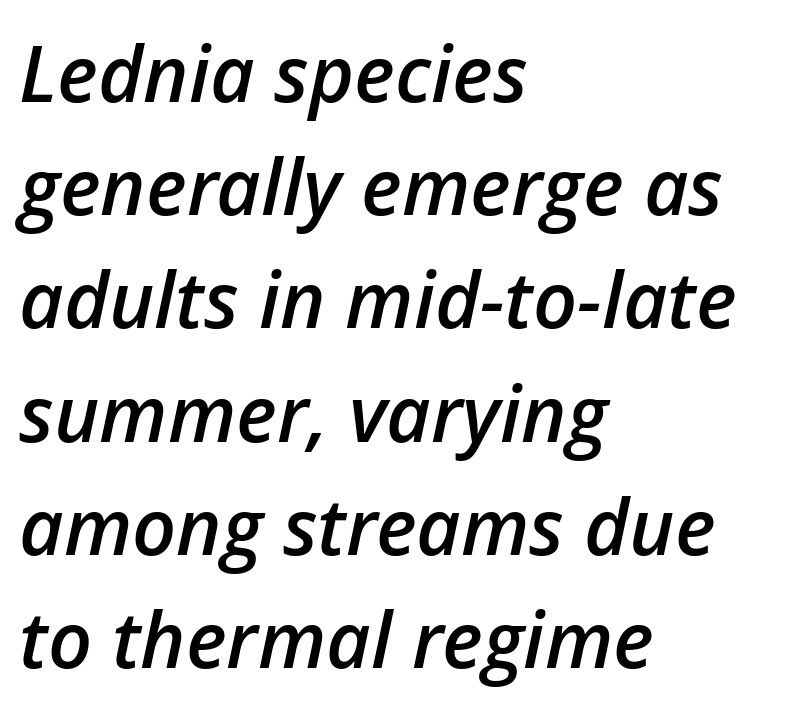
Standard letterfit; no display-style spreading of the glyphs. Regular leading. The glyphs look as if they've been sheared to an angle. Quick note: underline off. The face used here is proportionally spaced, like ordinary book or web type. The text block is weighted toward the left margin, trailing off unevenly rightward.
